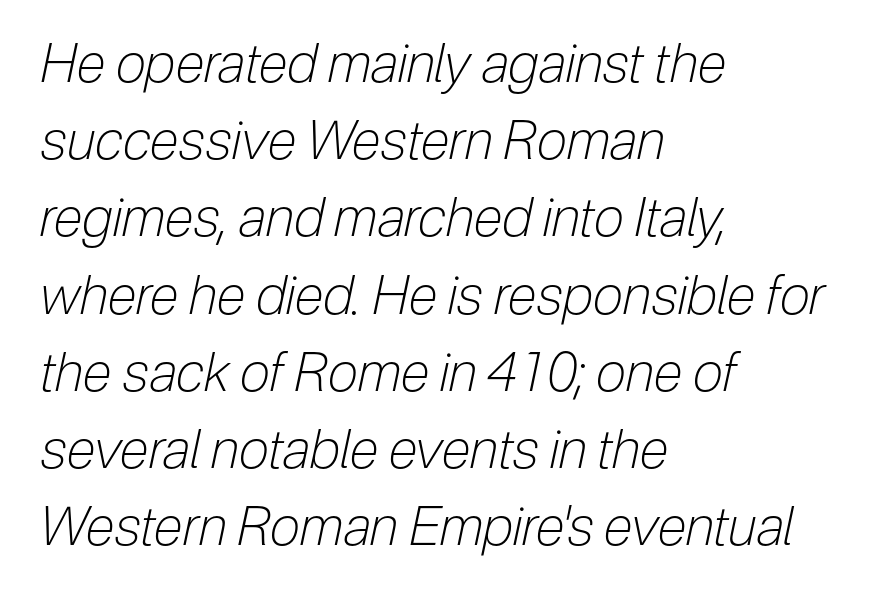
These lines are rendered in a variable-pitch font. A classic flush-left, rag-right setting is used for this passage. Summary of vertical rhythm: regular, with standard interline spacing. Is this a heavy cut? Hardly; it is regular or lighter. Unmarked baselines from the first word to the last. Here the glyphs are tracked normally, forming tight word shapes.
